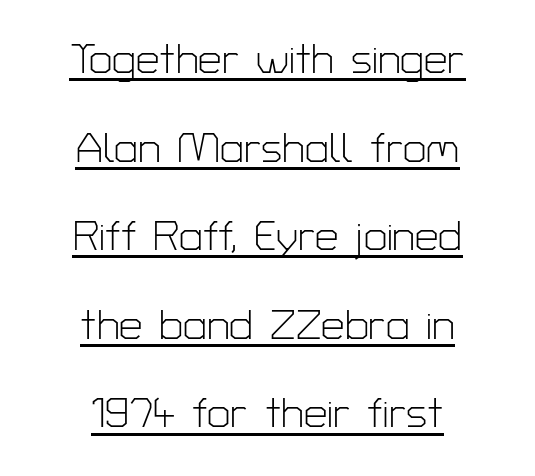
Q: Is the text bold? A: No.
Q: Is the text italic (slanted)? A: No, it is upright.
Q: Is the typeface a serif or a sans-serif typeface? A: Sans-serif.
Q: Is the text underlined? A: Yes.
Q: How is the paragraph aligned? A: Centered.
Q: Is the spacing between letters normal or unusually wide? A: Normal.
Q: Is the spacing between lines tight, normal or loose? A: Loose.
Q: Width (condensed, normal, or wide)? A: Normal.
Q: Stroke contrast? A: Low.
Q: x-height? A: Medium.
Q: Monospaced? A: No.
